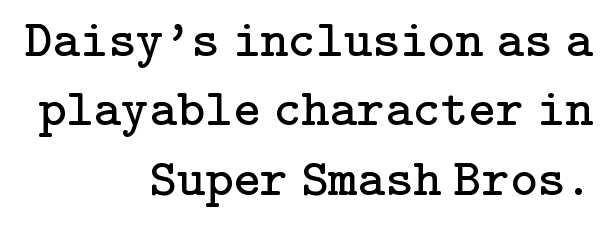
Classification — serif. No word sits above an underline. Ascenders rise straight up at ninety degrees. Summary of vertical rhythm: regular, with standard interline spacing. Every row of glyphs terminates at an identical x-position on the right. Does extra space separate the letters? No, they use regular spacing.
